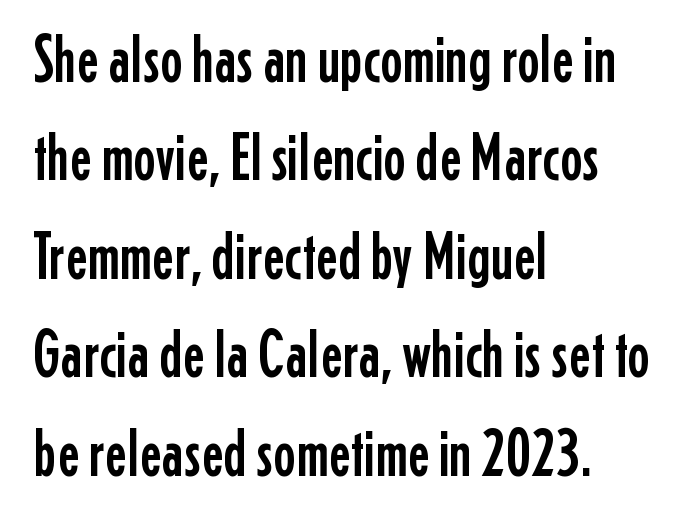
Q: Is the text italic (slanted)? A: No, it is upright.
Q: Is the typeface a serif or a sans-serif typeface? A: Sans-serif.
Q: Is the text underlined? A: No.
Q: How is the paragraph aligned? A: Left-aligned.
Q: Is the spacing between letters normal or unusually wide? A: Normal.
Q: Is the spacing between lines tight, normal or loose? A: Normal.
Q: Width (condensed, normal, or wide)? A: Condensed.
Q: Stroke contrast? A: Low.
Q: x-height? A: Medium.
Q: Monospaced? A: No.
